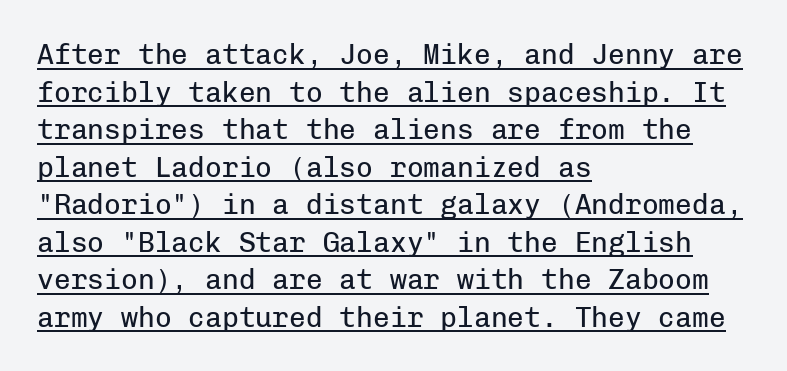
Notice how the passage keeps a crisp vertical edge on the left only. The string is rendered with underlining switched on. Vertical strokes here are truly vertical. Nope, no serifs anywhere on these letters. No heavy texture on the line: the type isn't bold. This rendering leaves character spacing at its baseline value.
